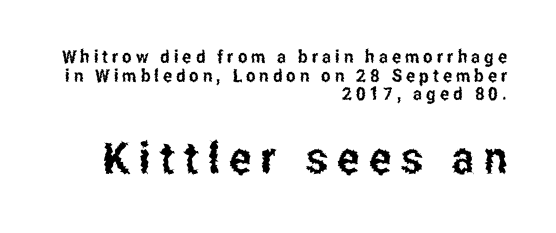
{"serif": "no", "italic": "no", "width": "condensed", "stroke_contrast": "low", "x_height": "medium", "monospaced": "no", "underline": "no", "align": "right", "line_spacing": "tight", "line_spacing_ratio": 1.03, "letter_spacing": "wide", "letter_spacing_em": 0.22, "larger_block": "second", "size_ratio": 2.44, "glyph_px": 44}
